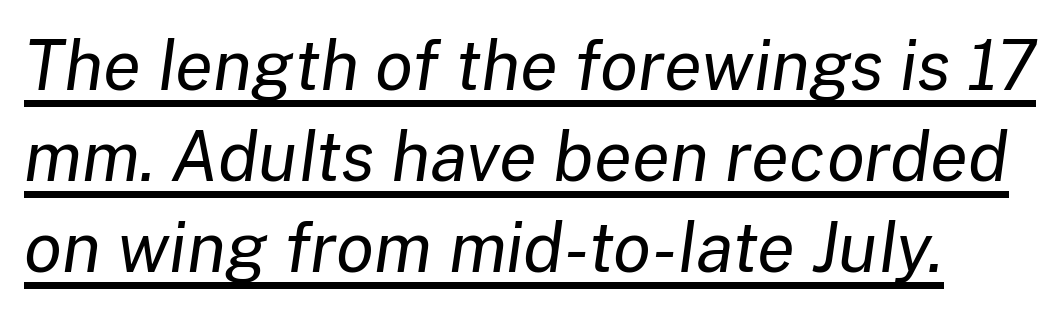
The rows are spaced the way most documents space them. Stems and bowls with no extra thickness — not bold. The typography opts for an oblique posture over an upright one. The face used here is proportionally spaced, like ordinary book or web type. A baseline rule has been typeset under these characters.
